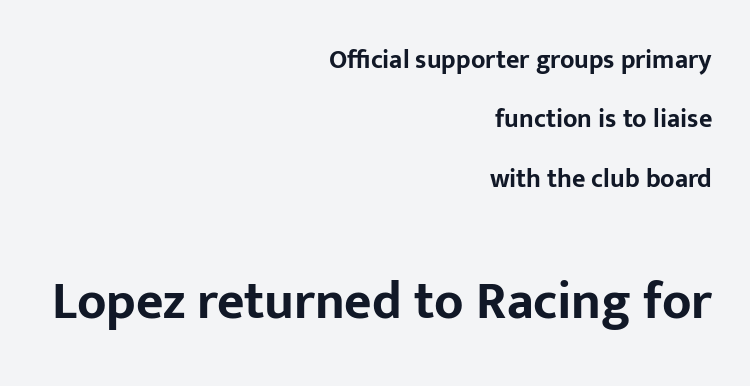
The image shows 53 px bold sans-serif type, upright; set right-aligned, loose line spacing (2.28x), normal letter spacing, not underlined; the second (bottom) block is 2.04x larger; low stroke contrast and a medium x-height.
